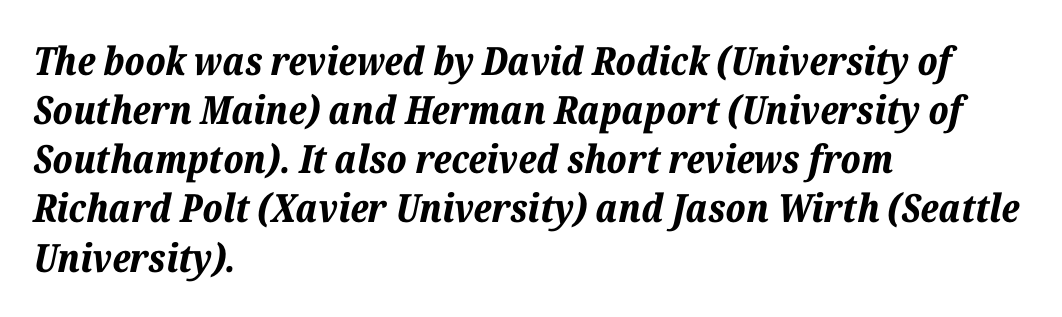
The image shows 39 px bold type, italic (leaning right); set left-aligned, normal line spacing (1.26x), normal letter spacing, not underlined; low stroke contrast and a medium x-height.
